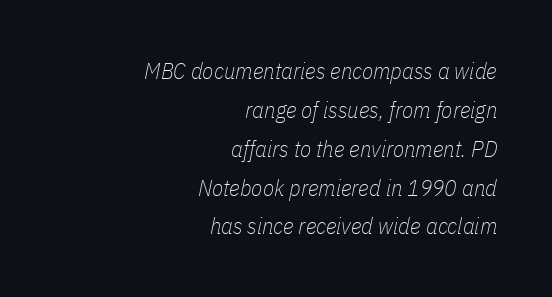
Beneath every word, the page is bare. Italic? Definitely — the glyphs are oblique. The letterforms sit shoulder to shoulder at normal distance. No extra ink here — the face is not bold.
